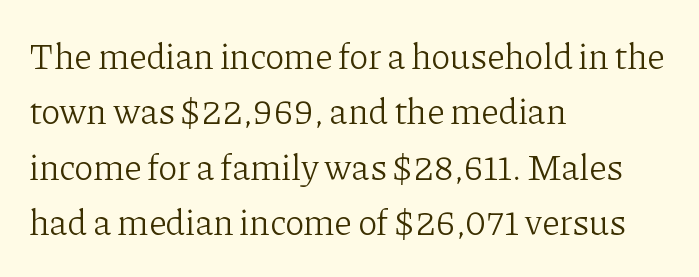
Underlining? Definitely not there. The paragraph shown leans on its left margin. The passage shown is not bold in any degree. Vertical spacing — default.
